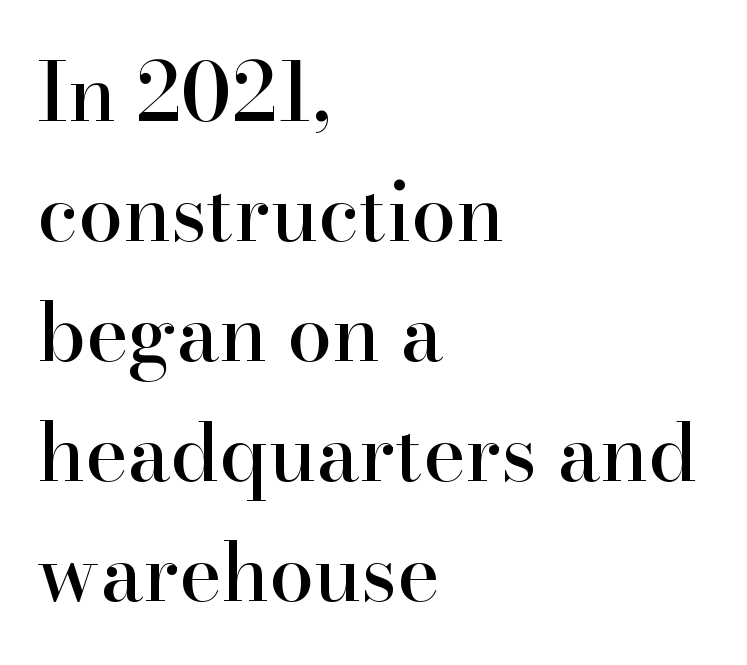
{"serif": "yes", "italic": "no", "width": "normal", "stroke_contrast": "high", "x_height": "small", "monospaced": "no", "underline": "no", "align": "left", "line_spacing": "normal", "line_spacing_ratio": 1.5, "letter_spacing": "normal", "letter_spacing_em": 0.0, "glyph_px": 80}
